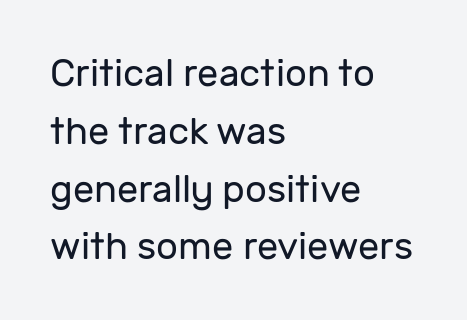
Q: Is the text bold? A: No.
Q: Is the text italic (slanted)? A: No, it is upright.
Q: Is the typeface a serif or a sans-serif typeface? A: Sans-serif.
Q: Is the text underlined? A: No.
Q: How is the paragraph aligned? A: Left-aligned.
Q: Is the spacing between letters normal or unusually wide? A: Normal.
Q: Is the spacing between lines tight, normal or loose? A: Normal.
Q: Width (condensed, normal, or wide)? A: Normal.
Q: Stroke contrast? A: Low.
Q: x-height? A: Medium.
Q: Monospaced? A: No.
